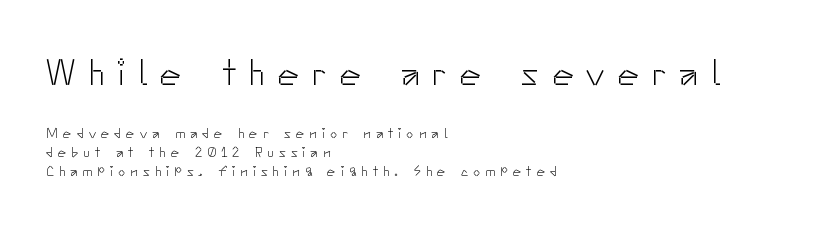
Unmarked baselines from the first word to the last. Weight: regular or lighter. Observe the wide spacing: letters keep a clear distance from each other. Larger block? The one above; the one below is distinctly smaller.
